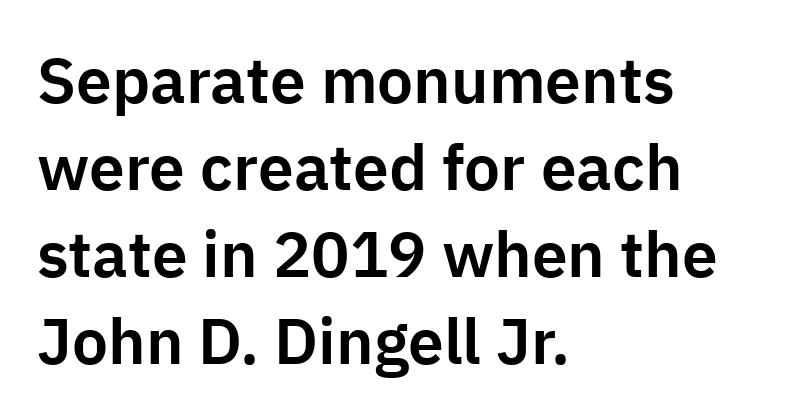
This rendering features lettering with no underline. Leading: standard. Classification — sans serif. The specimen reads as upright at a glance.
